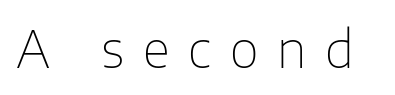
Q: Is the text bold? A: No.
Q: Is the text italic (slanted)? A: No, it is upright.
Q: Is the typeface a serif or a sans-serif typeface? A: Sans-serif.
Q: Is the text underlined? A: No.
Q: Is the spacing between letters normal or unusually wide? A: Unusually wide.
Q: Width (condensed, normal, or wide)? A: Normal.
Q: Stroke contrast? A: Low.
Q: x-height? A: Medium.
Q: Monospaced? A: No.
